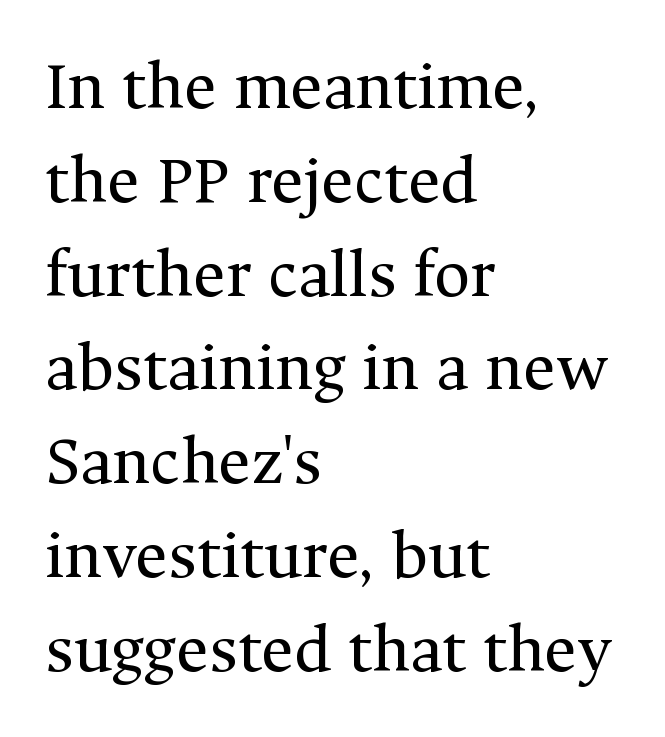
{"serif": "yes", "italic": "no", "bold": "no", "weight": "regular", "width": "normal", "stroke_contrast": "medium", "x_height": "medium", "monospaced": "no", "underline": "no", "align": "left", "line_spacing": "normal", "line_spacing_ratio": 1.34, "letter_spacing": "normal", "letter_spacing_em": 0.0, "glyph_px": 70}
